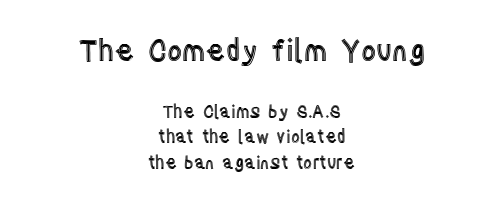
{"italic": "no", "width": "condensed", "x_height": "large", "monospaced": "no", "underline": "no", "align": "center", "line_spacing": "normal", "line_spacing_ratio": 1.5, "letter_spacing": "normal", "letter_spacing_em": 0.0, "larger_block": "first", "size_ratio": 1.71, "glyph_px": 29}
